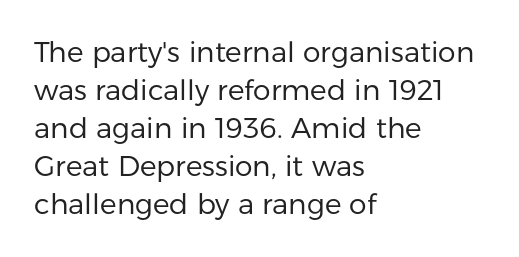
The image shows 28 px regular-weight sans-serif type, upright; set left-aligned, normal line spacing (1.36x), normal letter spacing, not underlined; low stroke contrast and a medium x-height.
